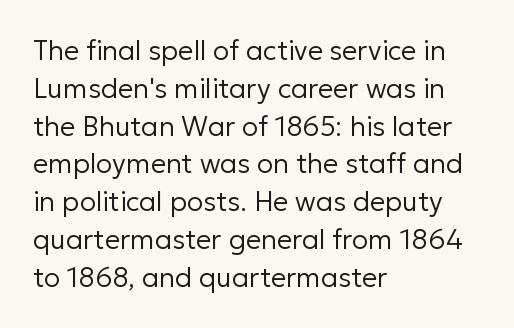
Q: Is the text bold? A: No.
Q: Is the text italic (slanted)? A: No, it is upright.
Q: Is the text underlined? A: No.
Q: How is the paragraph aligned? A: Left-aligned.
Q: Is the spacing between letters normal or unusually wide? A: Normal.
Q: Is the spacing between lines tight, normal or loose? A: Normal.
